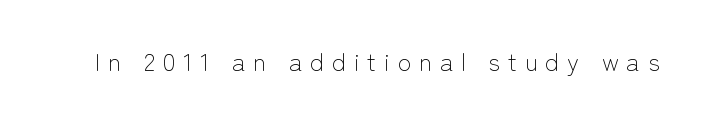
The image shows 25 px text type, upright; set unusually wide letter spacing (+0.31 em), not underlined.
